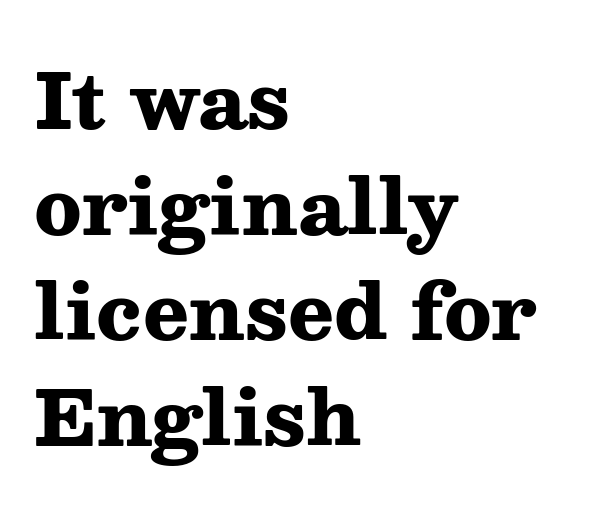
The image shows 76 px heavy, wide serif type, upright; set left-aligned, normal line spacing (1.39x), normal letter spacing, not underlined; medium stroke contrast and a medium x-height.
